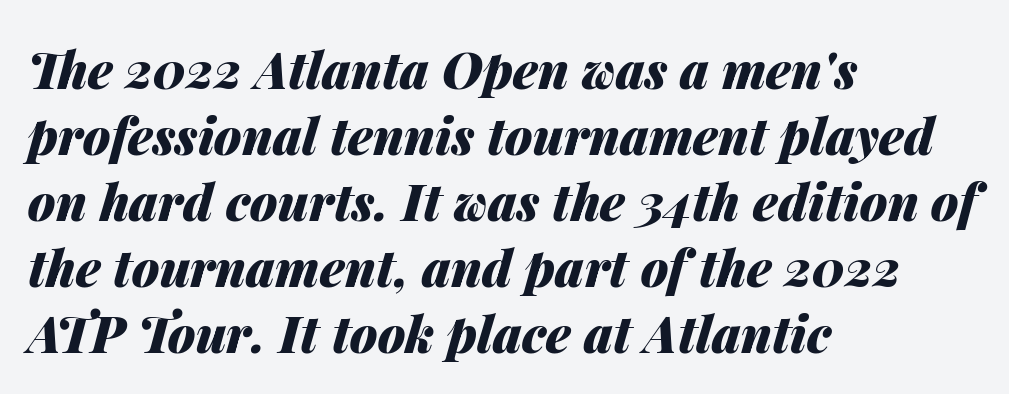
Q: Is the text bold? A: Yes.
Q: Is the text italic (slanted)? A: Yes, it leans right by about 14 degrees.
Q: Is the text underlined? A: No.
Q: How is the paragraph aligned? A: Left-aligned.
Q: Is the spacing between letters normal or unusually wide? A: Normal.
Q: Is the spacing between lines tight, normal or loose? A: Normal.
Q: Width (condensed, normal, or wide)? A: Normal.
Q: Stroke contrast? A: Medium.
Q: x-height? A: Medium.
Q: Monospaced? A: No.
